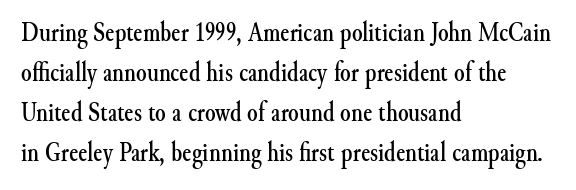
Q: Is the text italic (slanted)? A: No, it is upright.
Q: Is the text underlined? A: No.
Q: How is the paragraph aligned? A: Left-aligned.
Q: Is the spacing between letters normal or unusually wide? A: Normal.
Q: Is the spacing between lines tight, normal or loose? A: Normal.
